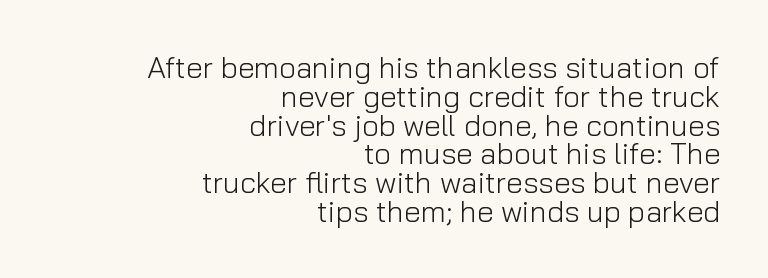
These glyphs show unthickened strokes, regular width or finer. This sample uses plain, unmodified letter spacing. The rendering anchors every line to the right-hand side. Baseline-to-baseline distance is barely more than the letter height. You could not count columns in this text — the font is proportionally spaced. I'd call this a sans setting — the letters go barefoot.
